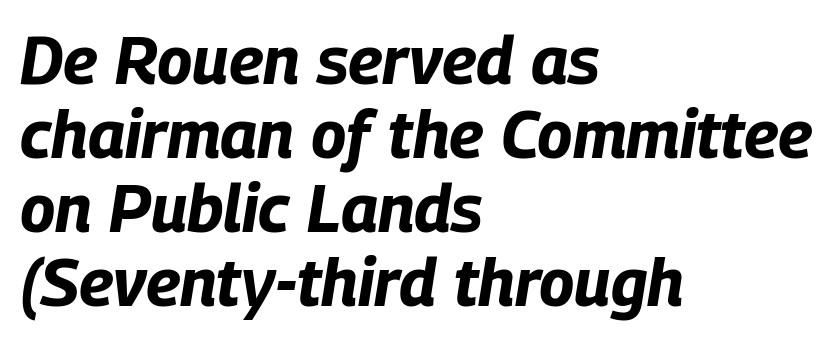
If you drew a line through each stem, it would be angled. The leading is snug, giving the passage a crowded texture. Is this a fixed-width face? No — the glyphs have proportional, varying widths. Bare-footed words on every line. Which margin do the lines hug? The left one — the right edge is uneven. What weight is shown? A full bold with thick strokes.
